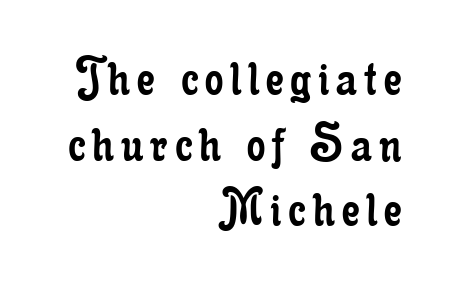
{"serif": "yes", "italic": "no", "bold": "no", "weight": "regular", "width": "condensed", "stroke_contrast": "low", "x_height": "small", "monospaced": "no", "underline": "no", "align": "right", "line_spacing": "tight", "line_spacing_ratio": 1.13, "glyph_px": 58}
